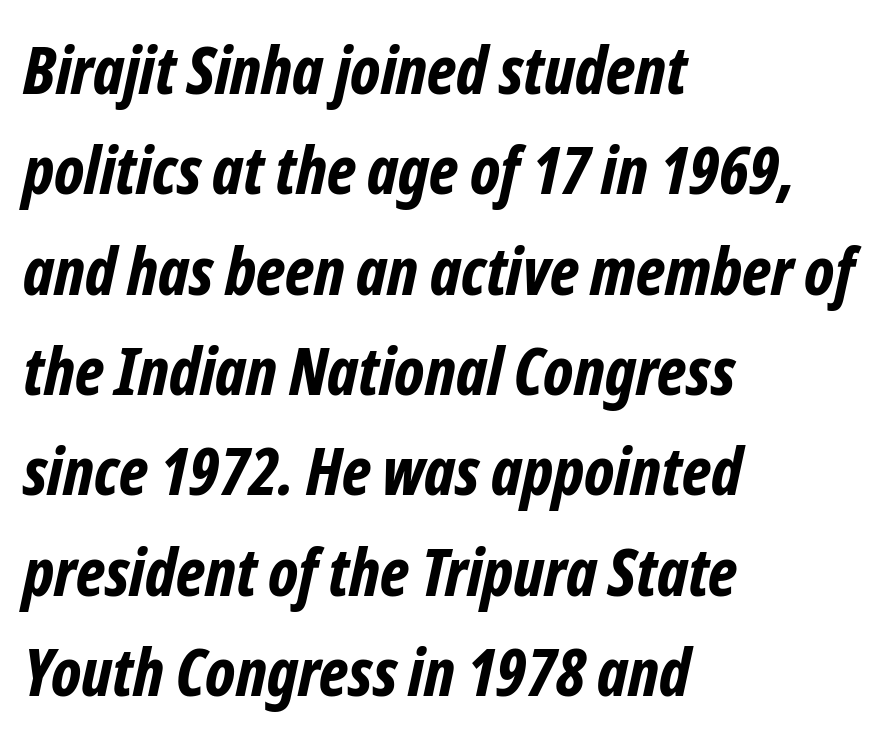
The image shows 66 px bold, condensed type, italic (leaning right); set left-aligned, normal line spacing (1.52x), normal letter spacing, not underlined; low stroke contrast and a medium x-height.
